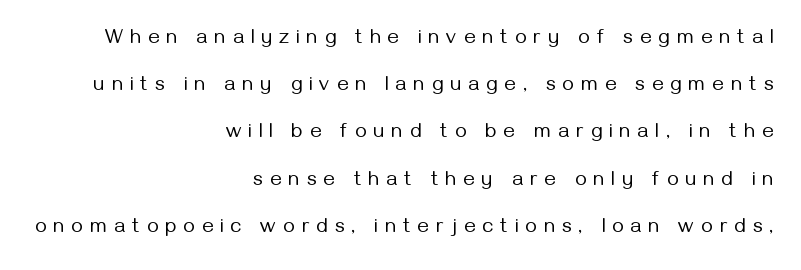
The image shows 20 px text type, upright; set right-aligned, loose line spacing (2.36x), unusually wide letter spacing (+0.36 em), not underlined.
